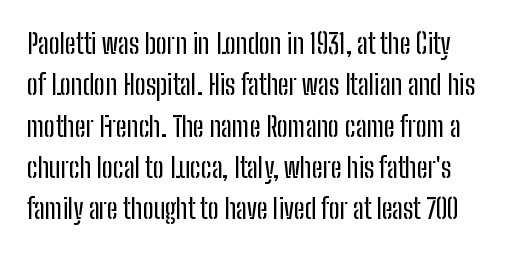
{"italic": "no", "underline": "no", "align": "left", "line_spacing": "normal", "line_spacing_ratio": 1.53, "letter_spacing": "normal", "letter_spacing_em": 0.0, "glyph_px": 27}
